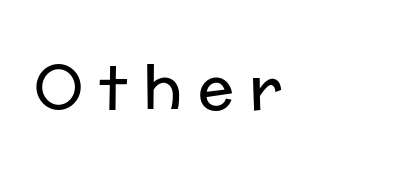
You can tell from the bare stems that sans-serif type was used. Honestly, there is no underline to notice here at all. The passage shown is not bold in any degree. The typography opts for an upright posture over an oblique one. A typesetter would call this heavily tracked-out type. Each letter keeps its own natural width here, so spacing adapts to shape.
